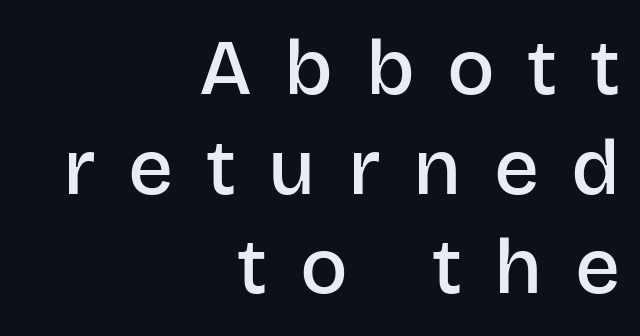
Each row of text sits above clean, open space. This rendering uses right alignment, leaving the left contour irregular. There is plenty of visible air inserted between adjacent glyphs. Posture: vertical.
